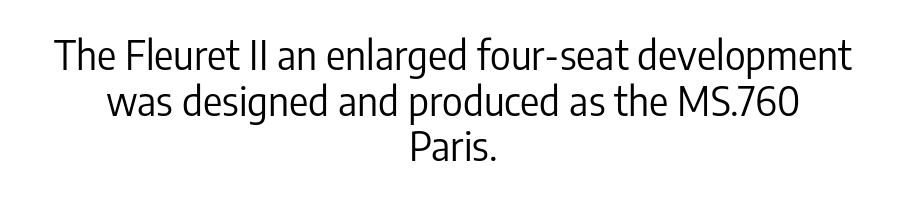
The image shows 40 px regular-weight, condensed sans-serif type, upright; set centered, tight line spacing (1.14x), normal letter spacing, not underlined; low stroke contrast and a medium x-height.
